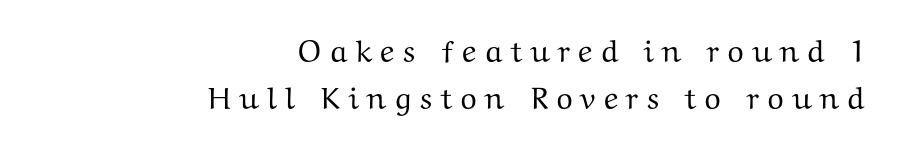
{"serif": "yes", "italic": "no", "width": "wide", "stroke_contrast": "medium", "x_height": "medium", "monospaced": "no", "underline": "no", "align": "right", "line_spacing": "normal", "line_spacing_ratio": 1.52, "letter_spacing": "wide", "letter_spacing_em": 0.23, "glyph_px": 31}
